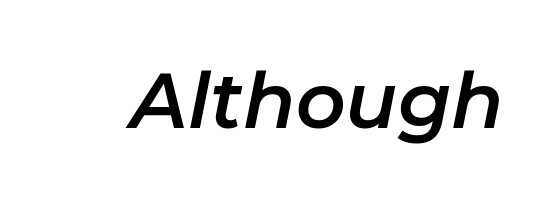
The image shows 77 px text type, italic (leaning right); set normal letter spacing, not underlined; low stroke contrast and a medium x-height.
